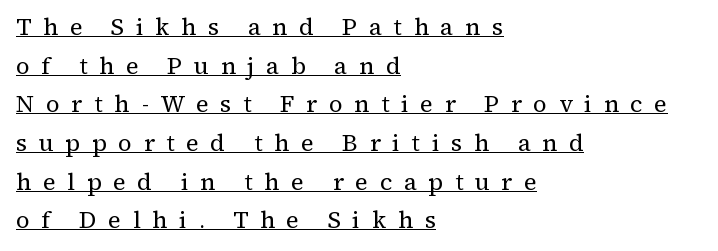
The image shows 24 px text type, upright; set left-aligned, normal line spacing (1.61x), unusually wide letter spacing (+0.48 em), underlined.
